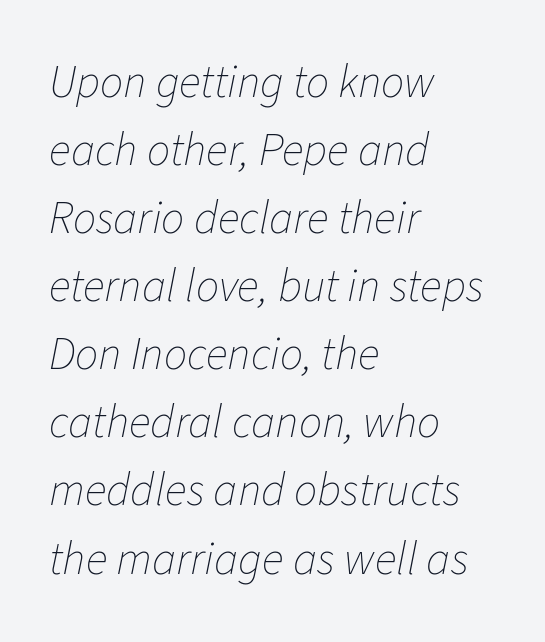
Q: Is the text bold? A: No.
Q: Is the text italic (slanted)? A: Yes, it leans right by about 11 degrees.
Q: Is the text underlined? A: No.
Q: How is the paragraph aligned? A: Left-aligned.
Q: Is the spacing between letters normal or unusually wide? A: Normal.
Q: Is the spacing between lines tight, normal or loose? A: Normal.
Q: Width (condensed, normal, or wide)? A: Normal.
Q: Stroke contrast? A: Low.
Q: x-height? A: Medium.
Q: Monospaced? A: No.
